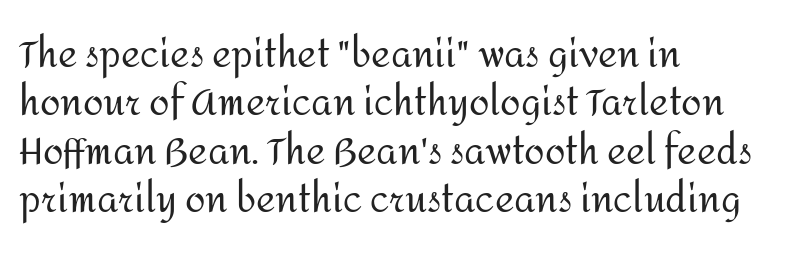
{"serif": "no", "italic": "no", "bold": "no", "weight": "regular", "width": "normal", "stroke_contrast": "medium", "x_height": "medium", "monospaced": "no", "underline": "no", "align": "left", "line_spacing": "normal", "line_spacing_ratio": 1.31, "letter_spacing": "normal", "letter_spacing_em": 0.0, "glyph_px": 37}
